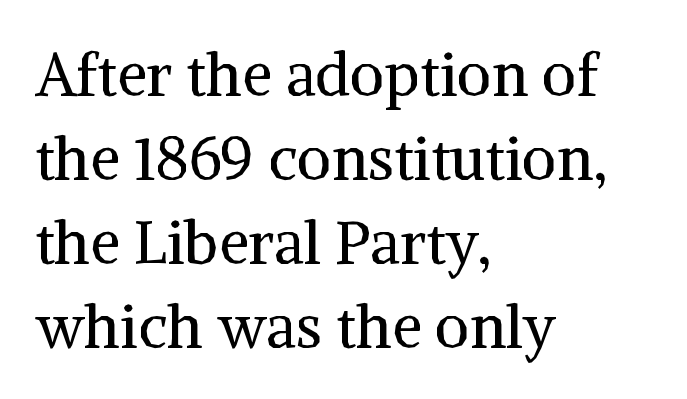
Students, note that the glyphs here touch the page at normal intervals. Spacing verdict: proportional, widths tailored to each character. Teacher's note: observe the even left margin — that is flush-left alignment. It's the straight-up-and-down kind of type.
